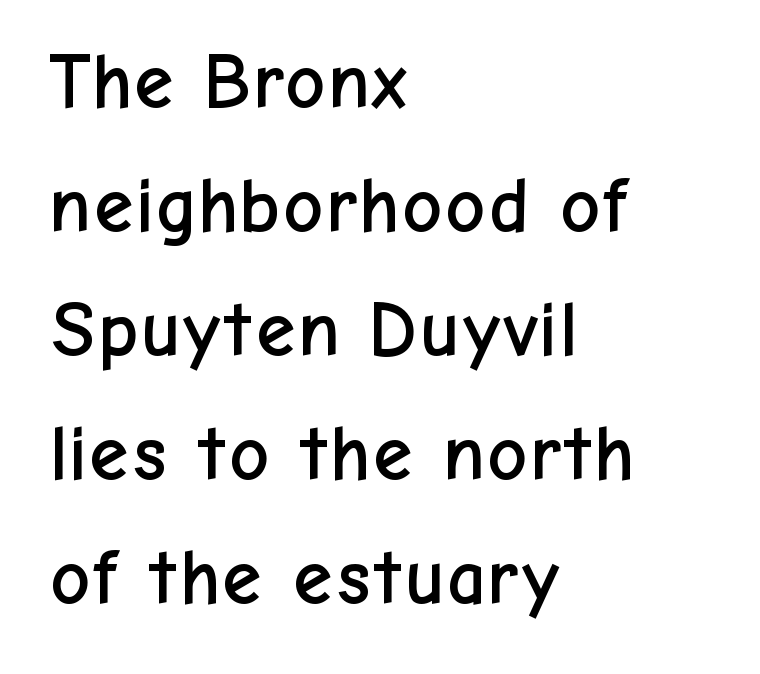
{"serif": "no", "italic": "no", "width": "normal", "stroke_contrast": "low", "x_height": "medium", "monospaced": "no", "underline": "no", "align": "left", "line_spacing": "normal", "line_spacing_ratio": 1.59, "letter_spacing": "normal", "letter_spacing_em": 0.0, "glyph_px": 78}
